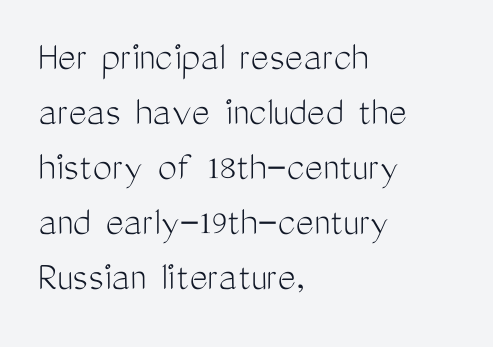
The image shows 43 px light, condensed sans-serif type, upright; set left-aligned, normal line spacing (1.28x), normal letter spacing, not underlined; medium stroke contrast and a medium x-height.
